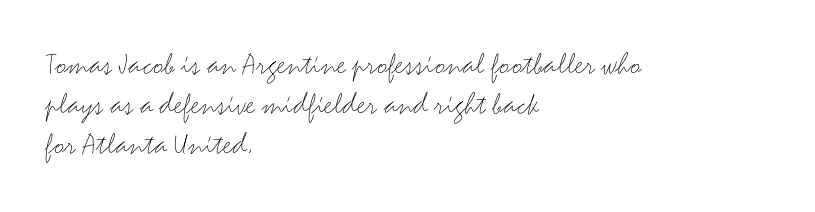
Q: Is the text bold? A: No.
Q: Is the text italic (slanted)? A: Yes.
Q: Is the typeface a serif or a sans-serif typeface? A: Sans-serif.
Q: Is the text underlined? A: No.
Q: How is the paragraph aligned? A: Left-aligned.
Q: Is the spacing between letters normal or unusually wide? A: Normal.
Q: Is the spacing between lines tight, normal or loose? A: Normal.
Q: Width (condensed, normal, or wide)? A: Wide.
Q: Stroke contrast? A: Medium.
Q: x-height? A: Small.
Q: Monospaced? A: No.
